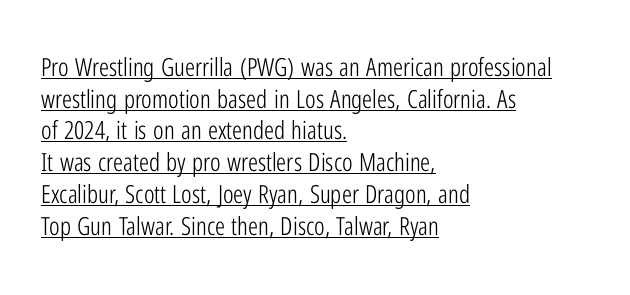
The image shows 25 px text type, upright; set left-aligned, normal line spacing (1.27x), normal letter spacing, underlined.
